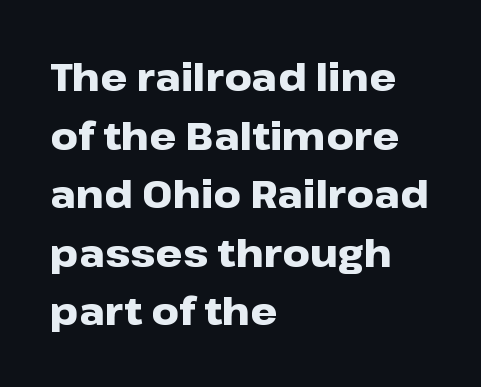
Clear beneath every line of the passage. A typesetter would call this proportional, since set widths differ per character. Italic: no, the glyphs are upright roman. The face used here is a sans, in the tradition of grotesques and geometrics.
